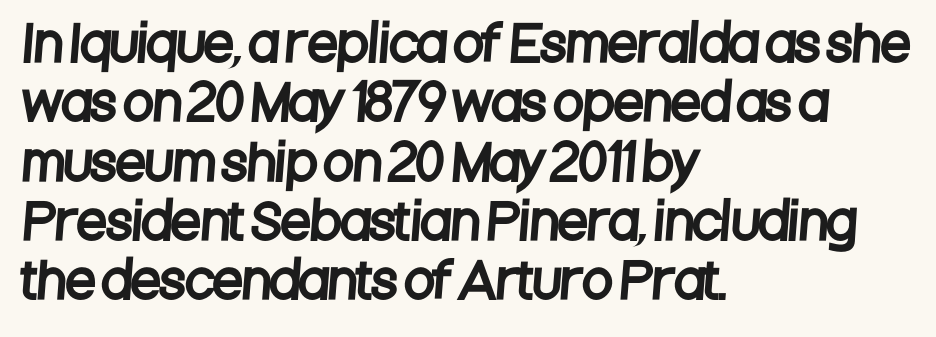
The image shows 49 px condensed sans-serif type; set left-aligned, line spacing 1.21x, normal letter spacing, not underlined; low stroke contrast and a large x-height.
